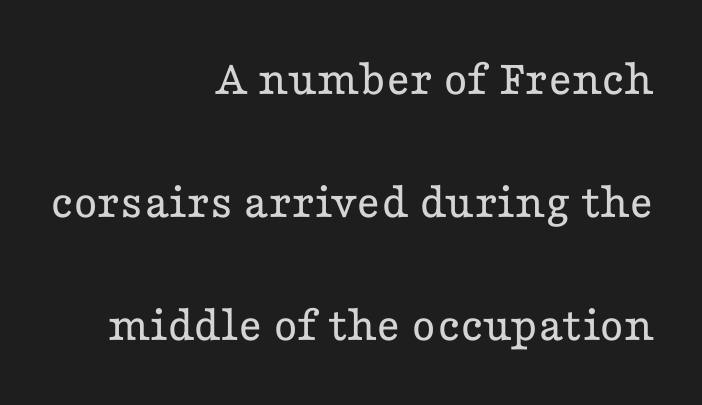
Q: Is the text bold? A: No.
Q: Is the text italic (slanted)? A: No, it is upright.
Q: Is the typeface a serif or a sans-serif typeface? A: Serif.
Q: Is the text underlined? A: No.
Q: How is the paragraph aligned? A: Right-aligned.
Q: Is the spacing between letters normal or unusually wide? A: Normal.
Q: Is the spacing between lines tight, normal or loose? A: Loose.
Q: Width (condensed, normal, or wide)? A: Wide.
Q: Stroke contrast? A: Low.
Q: x-height? A: Medium.
Q: Monospaced? A: No.
